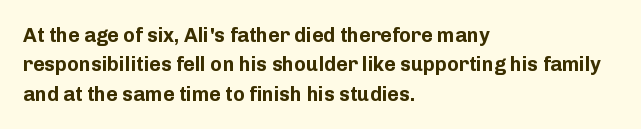
The image shows 20 px bold type, upright; set left-aligned, normal line spacing (1.47x), normal letter spacing, not underlined.
